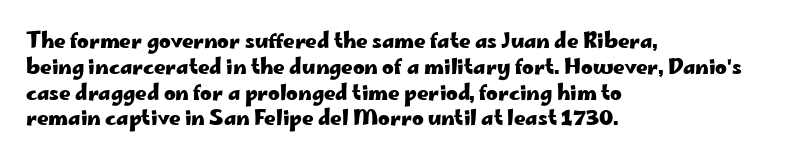
Q: Is the text bold? A: Yes.
Q: Is the text italic (slanted)? A: No, it is upright.
Q: Is the text underlined? A: No.
Q: How is the paragraph aligned? A: Left-aligned.
Q: Is the spacing between letters normal or unusually wide? A: Normal.
Q: Is the spacing between lines tight, normal or loose? A: Normal.
